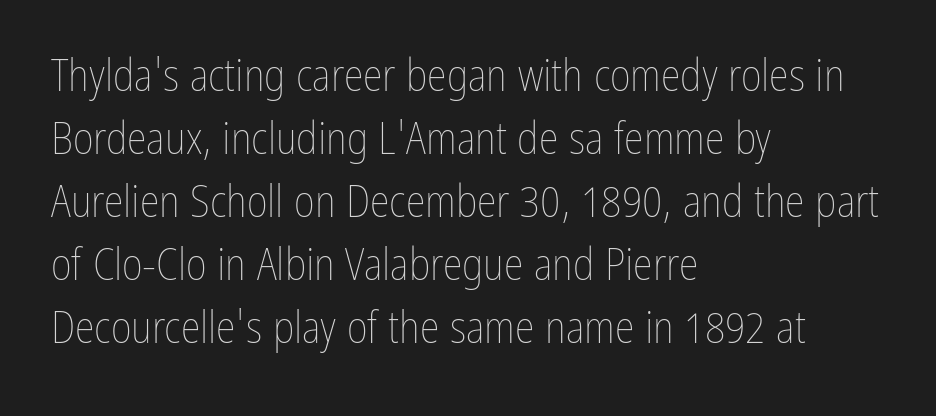
Descenders hang freely into open space. Counters stay open thanks to moderate or lighter strokes. This rendering leaves character spacing at its baseline value. Reading down the block, your eye returns to a fixed left position each line.
